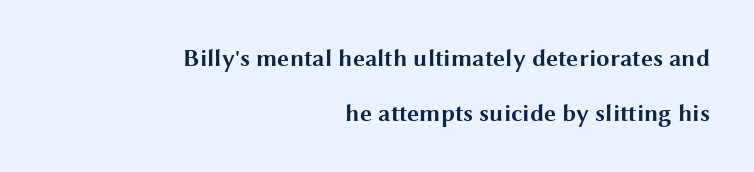
Q: Is the text bold? A: Yes.
Q: Is the text italic (slanted)? A: No, it is upright.
Q: Is the text underlined? A: No.
Q: How is the paragraph aligned? A: Right-aligned.
Q: Is the spacing between letters normal or unusually wide? A: Normal.
Q: Is the spacing between lines tight, normal or loose? A: Loose.
